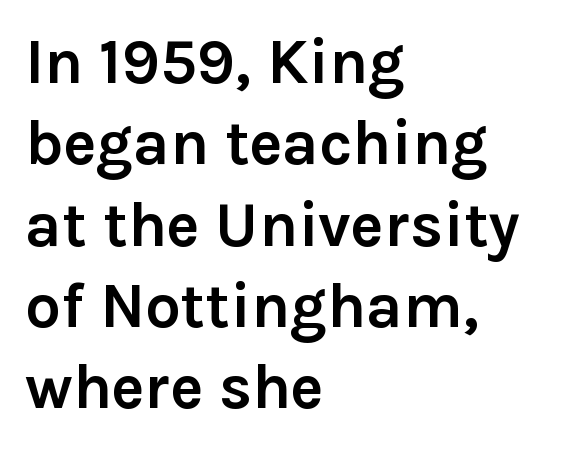
{"serif": "no", "italic": "no", "bold": "yes", "weight": "semibold", "width": "normal", "x_height": "medium", "monospaced": "no", "underline": "no", "align": "left", "line_spacing": "normal", "line_spacing_ratio": 1.29, "letter_spacing": "normal", "letter_spacing_em": 0.0, "glyph_px": 63}
